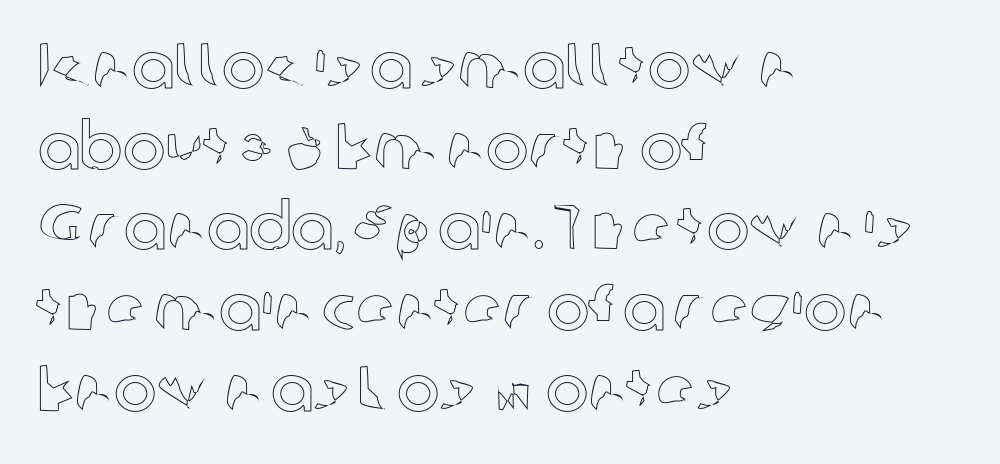
Q: Is the text italic (slanted)? A: No, it is upright.
Q: Is the text underlined? A: No.
Q: How is the paragraph aligned? A: Left-aligned.
Q: Is the spacing between letters normal or unusually wide? A: Normal.
Q: Is the spacing between lines tight, normal or loose? A: Normal.
Q: Width (condensed, normal, or wide)? A: Normal.
Q: x-height? A: Medium.
Q: Monospaced? A: No.
